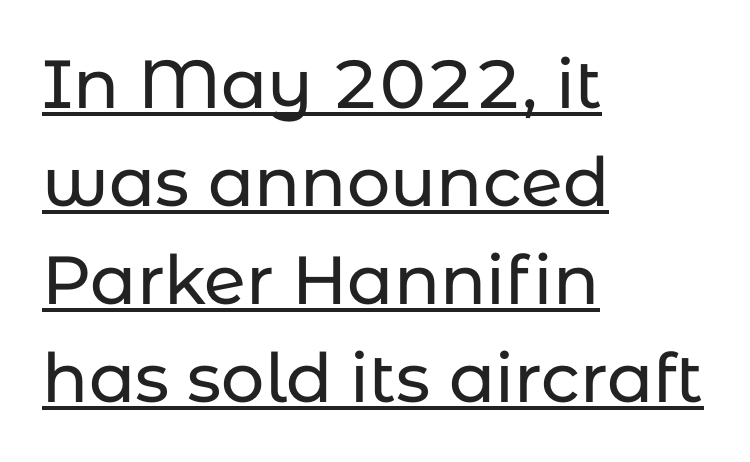
The passage shown is typeset with a sans-serif family. Each line of the rendering has a horizontal stroke beneath the glyphs. This sample is left-justified, so line endings fall wherever the words run out. The passage shown stacks its lines at a standard gap. Tall strokes in this sample are plumb rather than angled. How are the letters spaced? Ordinarily, with no added tracking.
